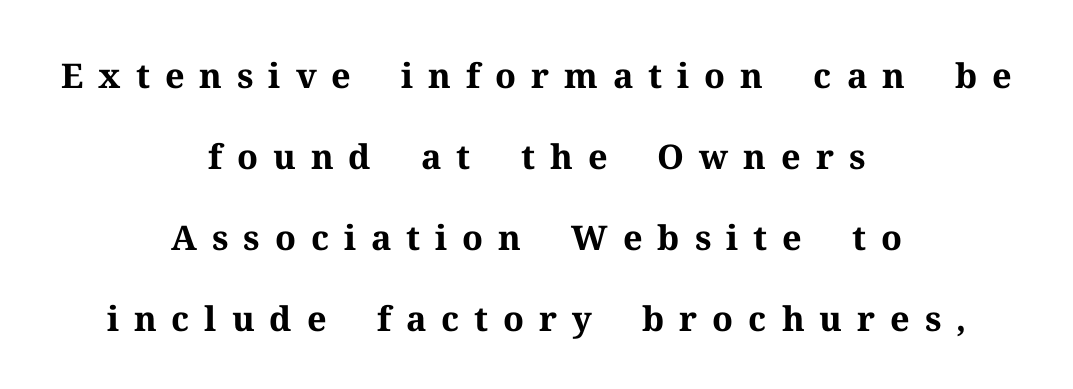
{"serif": "yes", "italic": "no", "bold": "yes", "weight": "bold", "width": "normal", "stroke_contrast": "medium", "x_height": "medium", "monospaced": "no", "underline": "no", "align": "center", "line_spacing": "loose", "line_spacing_ratio": 2.38, "letter_spacing": "wide", "letter_spacing_em": 0.44, "glyph_px": 34}
